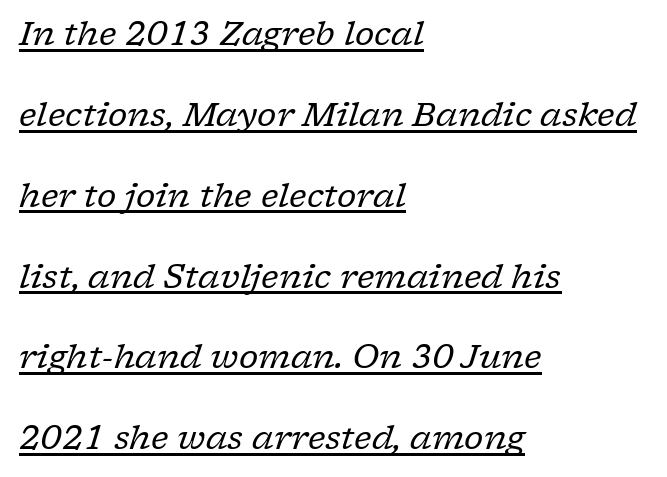
{"serif": "yes", "italic": "yes", "lean": "right", "slant_degrees": 17, "bold": "no", "weight": "regular", "width": "normal", "stroke_contrast": "low", "x_height": "medium", "monospaced": "no", "underline": "yes", "align": "left", "line_spacing": "loose", "line_spacing_ratio": 2.45, "letter_spacing": "normal", "letter_spacing_em": 0.0, "glyph_px": 33}
